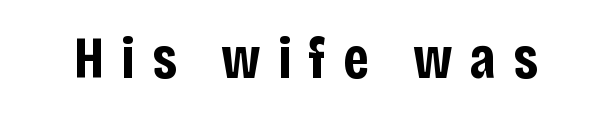
On the weight axis this lands at bold, roughly 700. The font's upright variant was chosen for this text. The typeface chosen for these lines omits serifs. You could not count columns in this text — the font is proportionally spaced. The face used here is rendered with a markedly widened letterfit. Unmarked baselines from the first word to the last.
